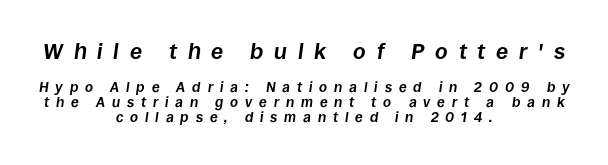
The image shows 22 px bold type, italic (leaning right); set centered, tight line spacing (1.07x), unusually wide letter spacing (+0.49 em), not underlined; the first (top) block is 1.57x larger.
